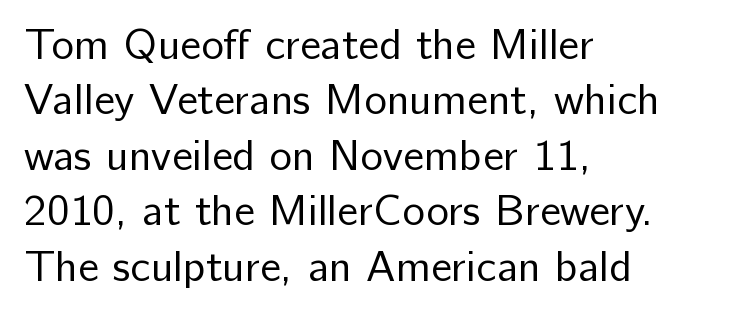
The image shows 43 px regular-weight sans-serif type, upright; set left-aligned, normal line spacing (1.29x), normal letter spacing, not underlined; low stroke contrast and a medium x-height.
